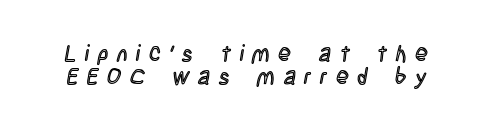
Q: Is the text italic (slanted)? A: Yes.
Q: Is the text underlined? A: No.
Q: Is the spacing between letters normal or unusually wide? A: Unusually wide.
Q: Is the spacing between lines tight, normal or loose? A: Tight.
